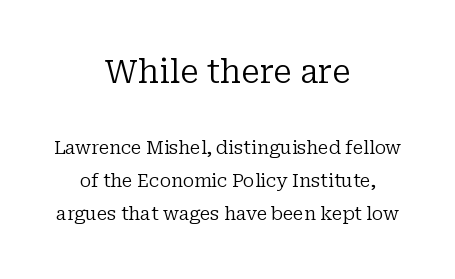
Teacher's note: observe the equal gaps on both sides — that is centered alignment. Do the letters lean? They stand straight. Large over small — that's the arrangement of the two blocks here. Letters have the restrained weight of plain body copy at most. Unmarked baselines from the first word to the last.
